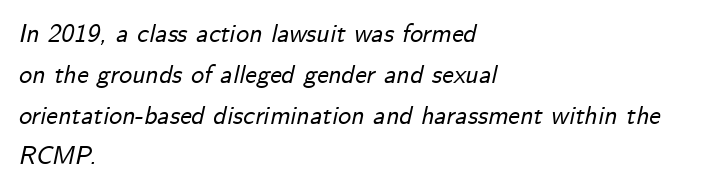
Q: Is the text italic (slanted)? A: Yes, it leans right by about 12 degrees.
Q: Is the text underlined? A: No.
Q: How is the paragraph aligned? A: Left-aligned.
Q: Is the spacing between letters normal or unusually wide? A: Normal.
Q: Is the spacing between lines tight, normal or loose? A: Normal.
